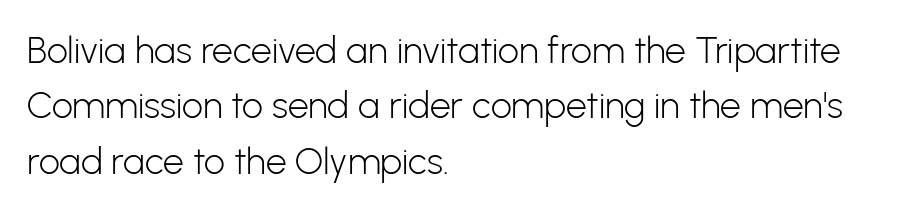
Q: Is the text bold? A: No.
Q: Is the text italic (slanted)? A: No, it is upright.
Q: Is the typeface a serif or a sans-serif typeface? A: Sans-serif.
Q: Is the text underlined? A: No.
Q: How is the paragraph aligned? A: Left-aligned.
Q: Is the spacing between letters normal or unusually wide? A: Normal.
Q: Is the spacing between lines tight, normal or loose? A: Normal.
Q: Width (condensed, normal, or wide)? A: Normal.
Q: Stroke contrast? A: Low.
Q: x-height? A: Medium.
Q: Monospaced? A: No.
